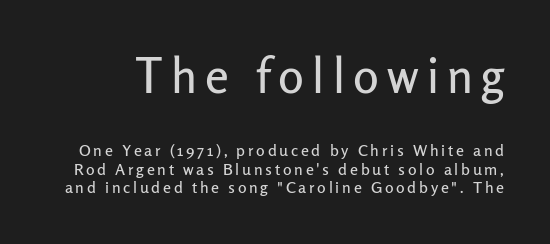
The rendering shows plain stroke endings on the letterforms — a sans-serif design. The area under the type is left untouched. Do the characters align in a grid? No, the font is proportional. No italicization has been applied; the sample stays upright. Does the bottom block carry the larger type? No, the top block does.
